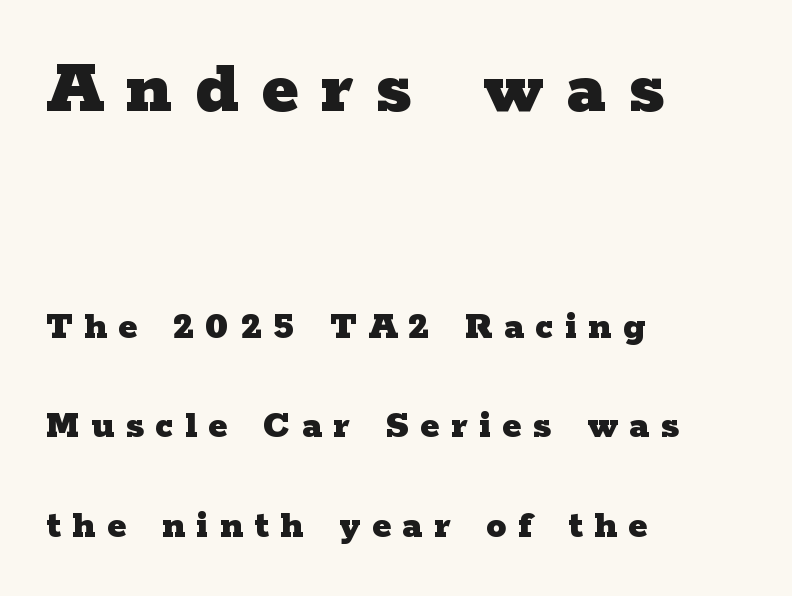
Q: Is the text bold? A: Yes.
Q: Is the text italic (slanted)? A: No, it is upright.
Q: Is the typeface a serif or a sans-serif typeface? A: Serif.
Q: Is the text underlined? A: No.
Q: How is the paragraph aligned? A: Left-aligned.
Q: Is the spacing between letters normal or unusually wide? A: Unusually wide.
Q: Is the spacing between lines tight, normal or loose? A: Loose.
Q: Which block of text is set in a larger size, the first (top) or the second (bottom)? A: The first (top) one.
Q: Width (condensed, normal, or wide)? A: Wide.
Q: Stroke contrast? A: Low.
Q: x-height? A: Medium.
Q: Monospaced? A: No.
